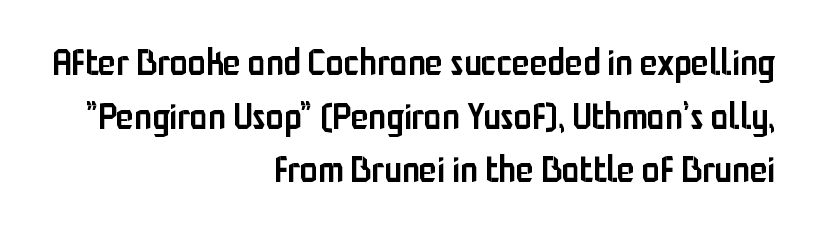
Q: Is the text bold? A: Semi-bold.
Q: Is the text italic (slanted)? A: No, it is upright.
Q: Is the typeface a serif or a sans-serif typeface? A: Sans-serif.
Q: Is the text underlined? A: No.
Q: How is the paragraph aligned? A: Right-aligned.
Q: Is the spacing between letters normal or unusually wide? A: Normal.
Q: Is the spacing between lines tight, normal or loose? A: Normal.
Q: Width (condensed, normal, or wide)? A: Condensed.
Q: Stroke contrast? A: Low.
Q: x-height? A: Medium.
Q: Monospaced? A: No.
